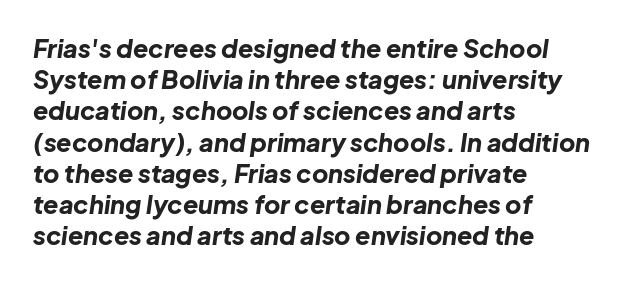
The image shows 25 px bold type, italic (leaning right); set left-aligned, normal line spacing (1.25x), normal letter spacing, not underlined.
